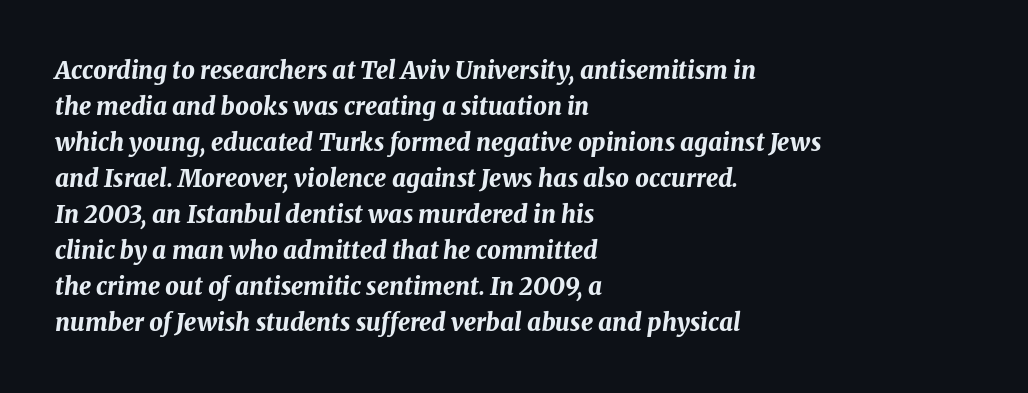
The image shows 24 px bold type, italic (leaning right); set left-aligned, normal line spacing (1.5x), normal letter spacing, not underlined.
